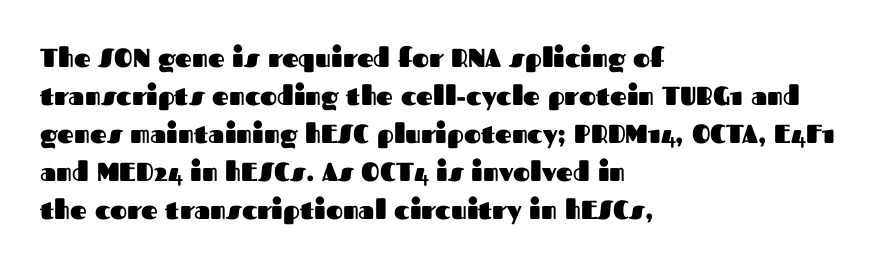
The image shows 26 px bold type, upright; set left-aligned, normal line spacing (1.46x), normal letter spacing, not underlined.
